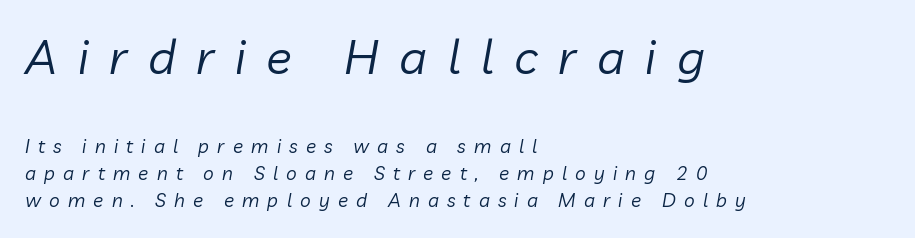
The image shows 48 px regular-weight type, italic (leaning right); set left-aligned, normal line spacing (1.44x), unusually wide letter spacing (+0.43 em), not underlined; the first (top) block is 2.53x larger; low stroke contrast and a medium x-height.
